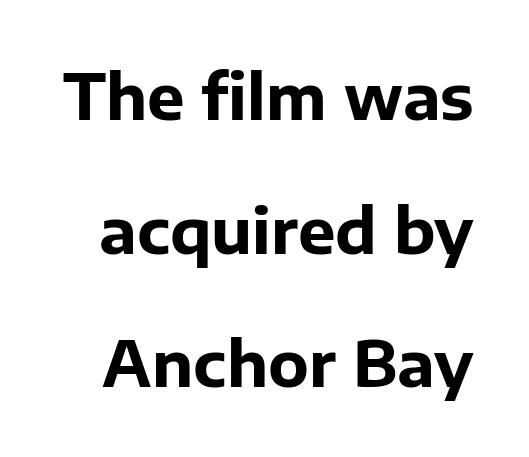
Q: Is the text bold? A: Yes.
Q: Is the text italic (slanted)? A: No, it is upright.
Q: Is the typeface a serif or a sans-serif typeface? A: Sans-serif.
Q: Is the text underlined? A: No.
Q: Is the spacing between letters normal or unusually wide? A: Normal.
Q: Is the spacing between lines tight, normal or loose? A: Loose.
Q: Width (condensed, normal, or wide)? A: Normal.
Q: Stroke contrast? A: Low.
Q: x-height? A: Medium.
Q: Monospaced? A: No.
